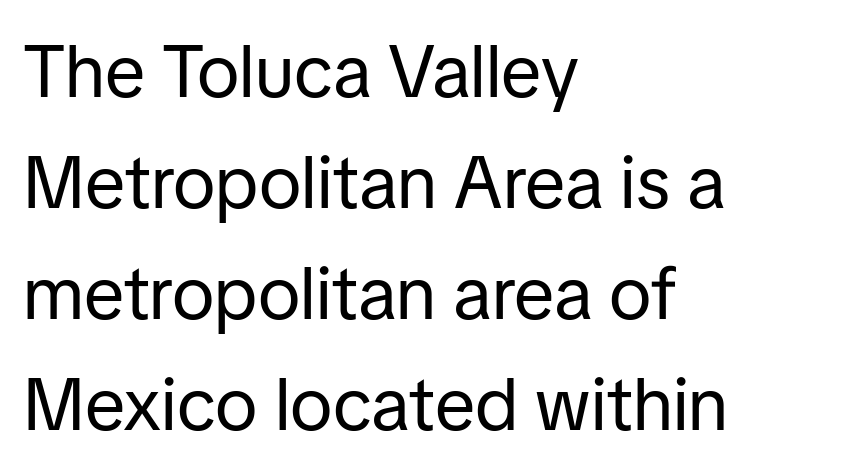
The image shows 74 px regular-weight sans-serif type, upright; set left-aligned, normal line spacing (1.5x), normal letter spacing, not underlined; low stroke contrast and a medium x-height.
